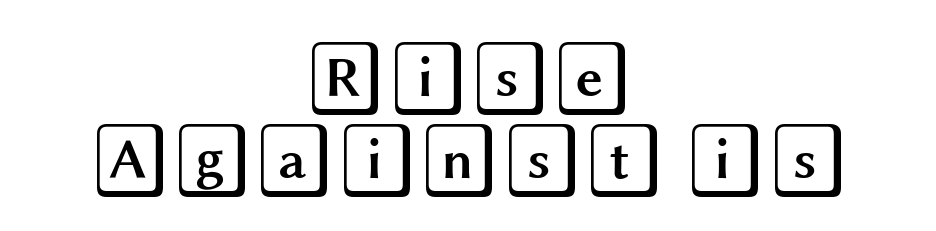
{"italic": "no", "width": "wide", "x_height": "large", "underline": "no", "align": "center", "line_spacing": "tight", "line_spacing_ratio": 1.09, "letter_spacing": "normal", "letter_spacing_em": 0.0, "glyph_px": 75}
